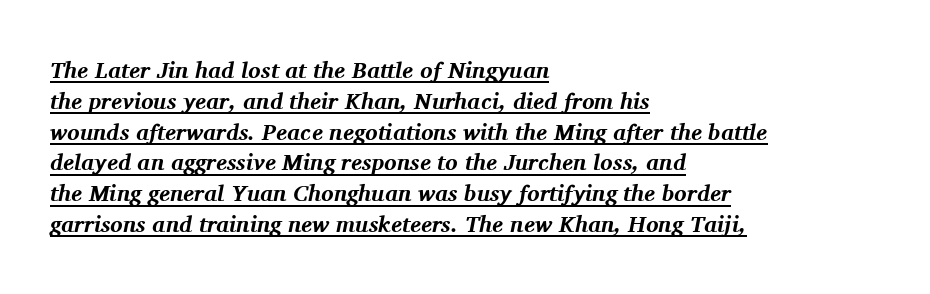
Q: Is the text bold? A: Yes.
Q: Is the text italic (slanted)? A: Yes, it leans right by about 11 degrees.
Q: Is the text underlined? A: Yes.
Q: How is the paragraph aligned? A: Left-aligned.
Q: Is the spacing between letters normal or unusually wide? A: Normal.
Q: Is the spacing between lines tight, normal or loose? A: Normal.
